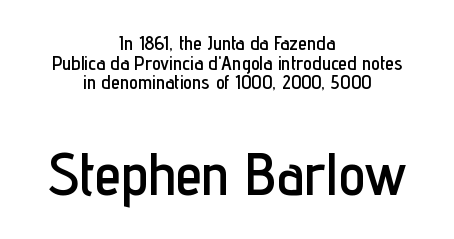
Does the leading feel generous? Not at all — it's pinched. Glance below the letters and you will spot only blank space. The paragraph has two soft edges and a firm central axis. Characters remain perfectly vertical along every line.
